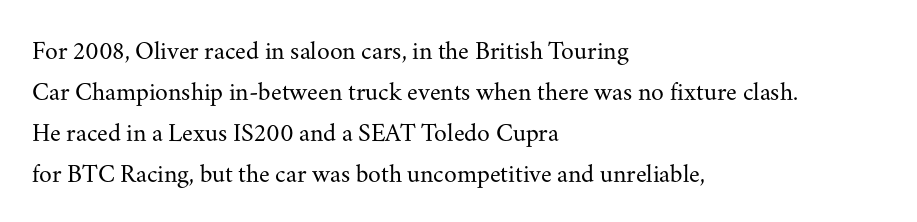
{"italic": "no", "bold": "no", "underline": "no", "align": "left", "line_spacing": "normal", "line_spacing_ratio": 1.58, "letter_spacing": "normal", "letter_spacing_em": 0.0, "glyph_px": 26}
